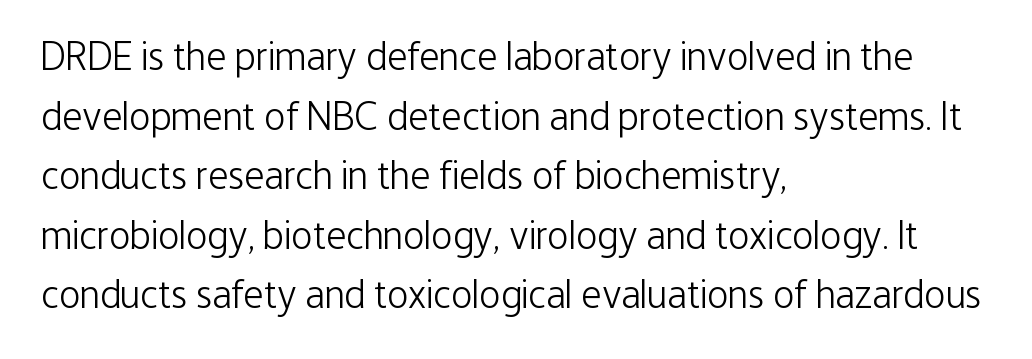
{"serif": "no", "italic": "no", "bold": "no", "weight": "light", "width": "condensed", "stroke_contrast": "low", "x_height": "medium", "monospaced": "no", "underline": "no", "align": "left", "line_spacing": "normal", "line_spacing_ratio": 1.49, "letter_spacing": "normal", "letter_spacing_em": 0.0, "glyph_px": 40}
